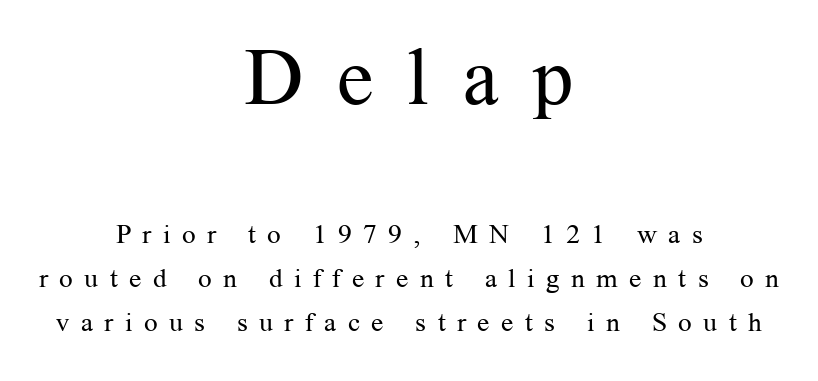
Q: Is the text bold? A: No.
Q: Is the text italic (slanted)? A: No, it is upright.
Q: Is the typeface a serif or a sans-serif typeface? A: Serif.
Q: Is the text underlined? A: No.
Q: How is the paragraph aligned? A: Centered.
Q: Is the spacing between letters normal or unusually wide? A: Unusually wide.
Q: Is the spacing between lines tight, normal or loose? A: Normal.
Q: Which block of text is set in a larger size, the first (top) or the second (bottom)? A: The first (top) one.
Q: Width (condensed, normal, or wide)? A: Normal.
Q: Stroke contrast? A: Medium.
Q: x-height? A: Medium.
Q: Monospaced? A: No.
